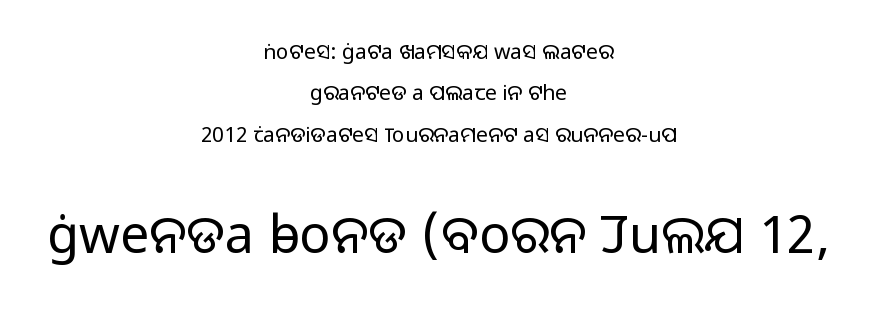
Size contrast runs from small at the top to large at the bottom. The font's upright variant was chosen for this text. The rendering shows plain stroke endings on the letterforms — a sans-serif design. The vertical gap from one line to the next is large. The passage shown is not bold in any degree.
